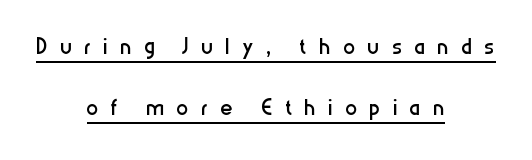
The image shows 30 px regular-weight, condensed sans-serif type, upright; set centered, loose line spacing (2.02x), unusually wide letter spacing (+0.42 em), underlined; low stroke contrast and a medium x-height.
